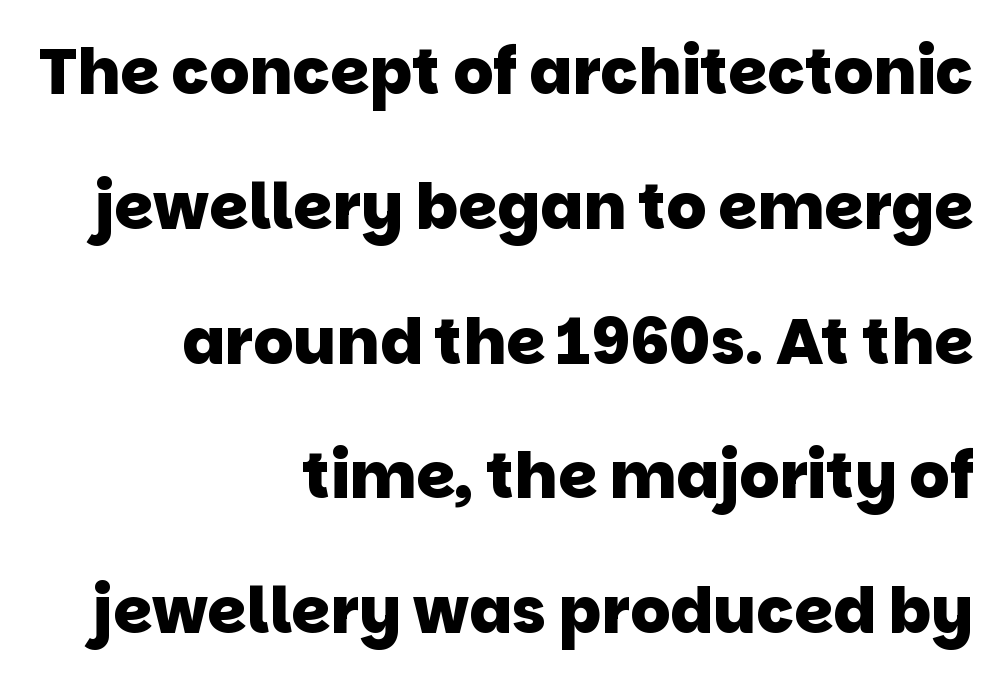
Q: Is the text bold? A: Yes.
Q: Is the typeface a serif or a sans-serif typeface? A: Sans-serif.
Q: Is the text underlined? A: No.
Q: How is the paragraph aligned? A: Right-aligned.
Q: Is the spacing between letters normal or unusually wide? A: Normal.
Q: Is the spacing between lines tight, normal or loose? A: Loose.
Q: Width (condensed, normal, or wide)? A: Normal.
Q: Stroke contrast? A: Low.
Q: x-height? A: Large.
Q: Monospaced? A: No.
